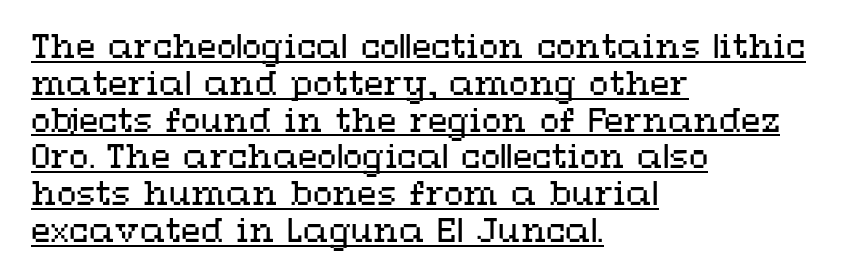
{"italic": "no", "bold": "no", "weight": "regular", "width": "wide", "stroke_contrast": "medium", "x_height": "medium", "monospaced": "no", "underline": "yes", "align": "left", "line_spacing": "tight", "line_spacing_ratio": 1.15, "letter_spacing": "normal", "letter_spacing_em": 0.0, "glyph_px": 32}
